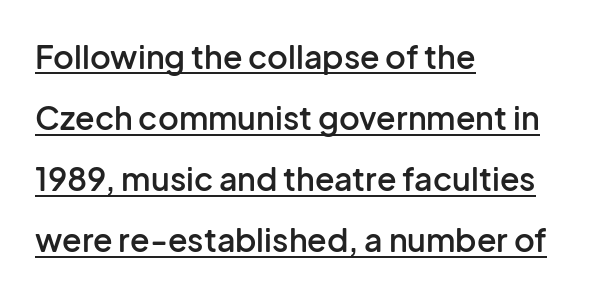
Q: Is the text bold? A: Semi-bold.
Q: Is the text italic (slanted)? A: No, it is upright.
Q: Is the typeface a serif or a sans-serif typeface? A: Sans-serif.
Q: Is the text underlined? A: Yes.
Q: How is the paragraph aligned? A: Left-aligned.
Q: Is the spacing between letters normal or unusually wide? A: Normal.
Q: Is the spacing between lines tight, normal or loose? A: Loose.
Q: Width (condensed, normal, or wide)? A: Normal.
Q: Stroke contrast? A: Low.
Q: x-height? A: Medium.
Q: Monospaced? A: No.
